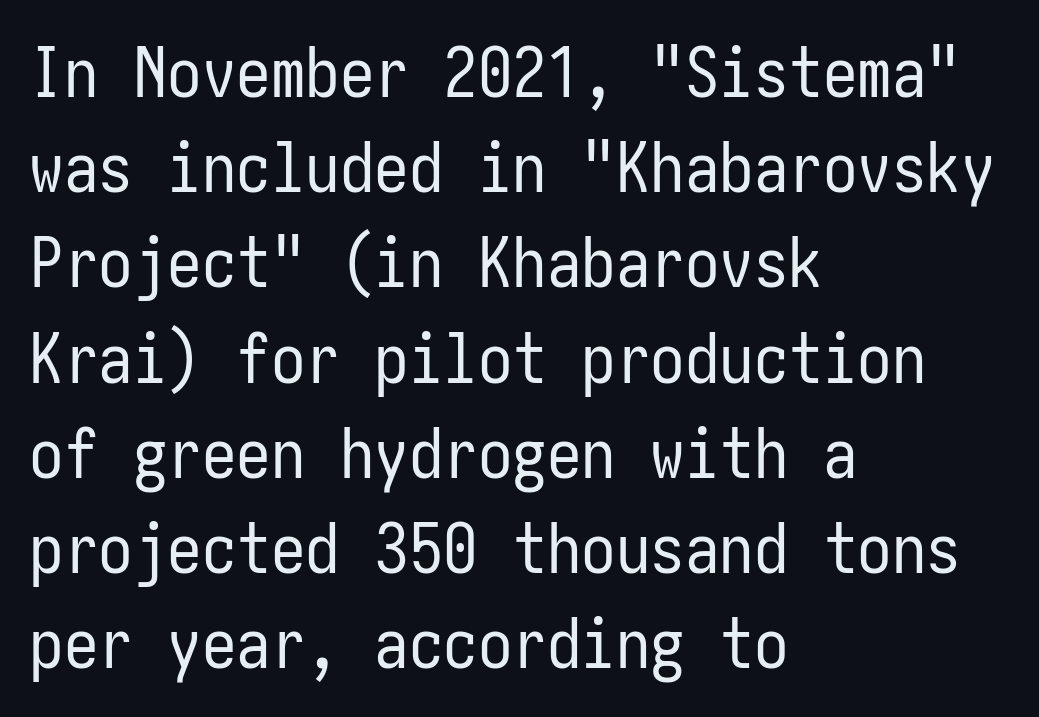
Q: Is the text bold? A: No.
Q: Is the text italic (slanted)? A: No, it is upright.
Q: Is the typeface a serif or a sans-serif typeface? A: Sans-serif.
Q: Is the text underlined? A: No.
Q: How is the paragraph aligned? A: Left-aligned.
Q: Is the spacing between letters normal or unusually wide? A: Normal.
Q: Is the spacing between lines tight, normal or loose? A: Normal.
Q: Width (condensed, normal, or wide)? A: Condensed.
Q: Stroke contrast? A: Low.
Q: x-height? A: Medium.
